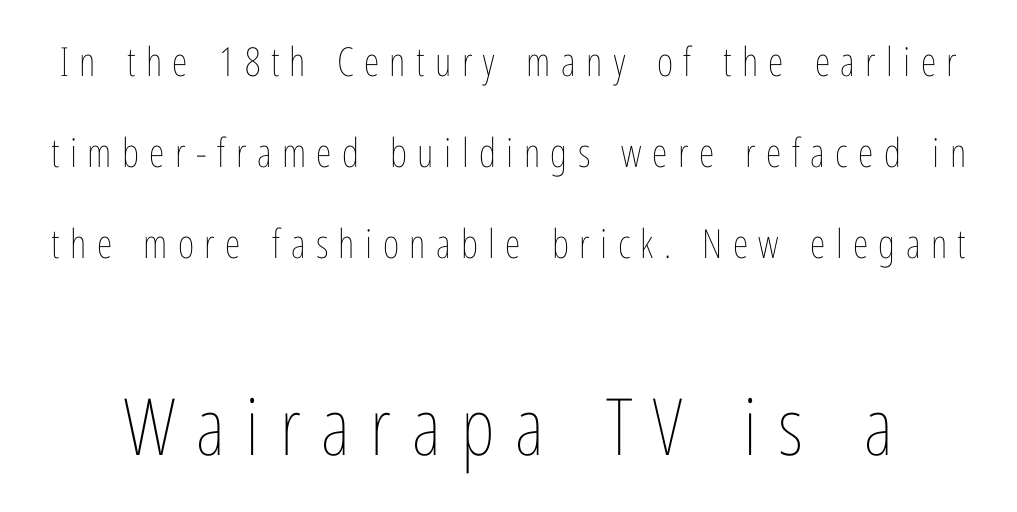
These two chunks differ in scale, with the bottom chunk taking the larger measure. No letter is thick-stroked: the sample isn't bold. In terms of letterspacing, this is a distinctly airy, spread setting. Proportional: the letters do not fall into vertical columns. A great deal of white space separates one row of letters from the next.
